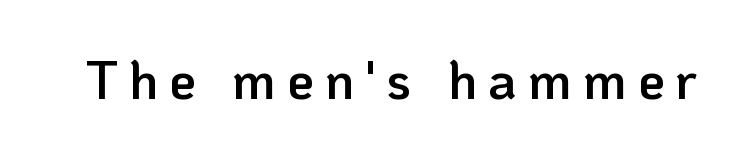
{"serif": "no", "italic": "no", "bold": "semi", "weight": "semibold", "width": "normal", "stroke_contrast": "low", "x_height": "medium", "monospaced": "no", "underline": "no", "letter_spacing": "wide", "letter_spacing_em": 0.2, "glyph_px": 54}
